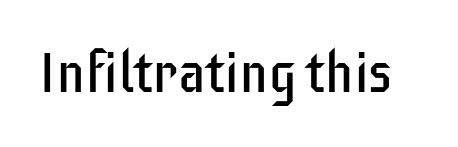
{"serif": "no", "italic": "no", "bold": "no", "weight": "regular", "width": "condensed", "stroke_contrast": "low", "x_height": "large", "monospaced": "no", "underline": "no", "letter_spacing": "normal", "letter_spacing_em": 0.0, "glyph_px": 56}
